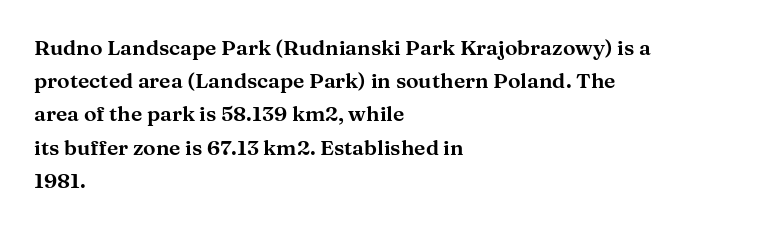
The tracking reads as untouched default to a designer's eye. Anything drawn beneath the words? Only blank space. Leading: standard. The lettering holds an erect, upright posture throughout.
